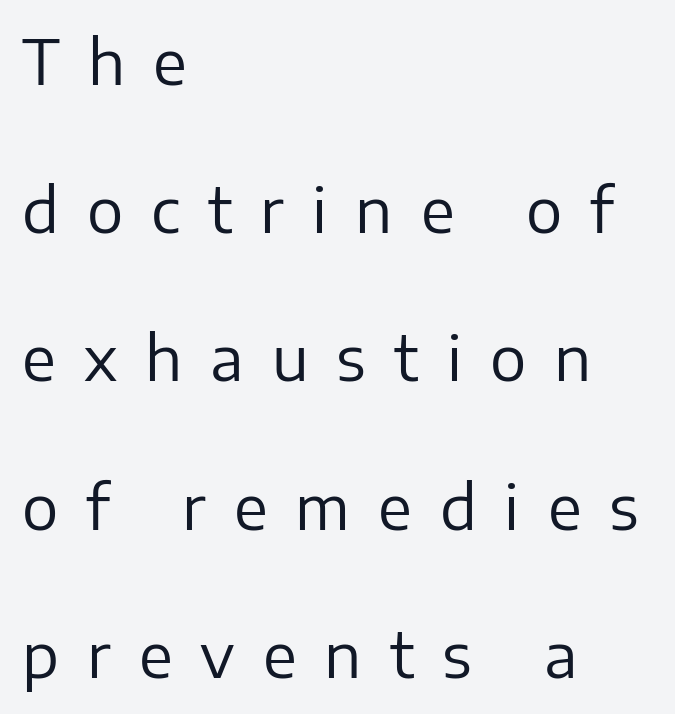
Upright lettering throughout. One-word summary of the alignment: left. Here the designer chose a conventional face with non-uniform glyph widths. Note: no serifs on the glyphs. Only glyphs here, with clear space below each row.
